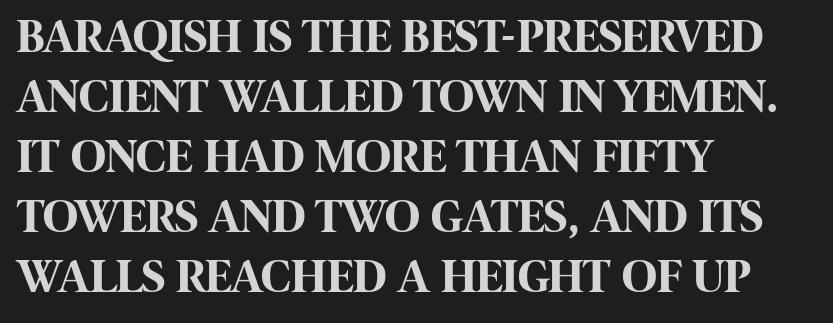
Words float on clear page, feet unadorned. The rendering shows plain stroke endings on the letterforms — a sans-serif design. Do the letters lean? They stand straight. The face used here is rendered with its standard letterfit.
